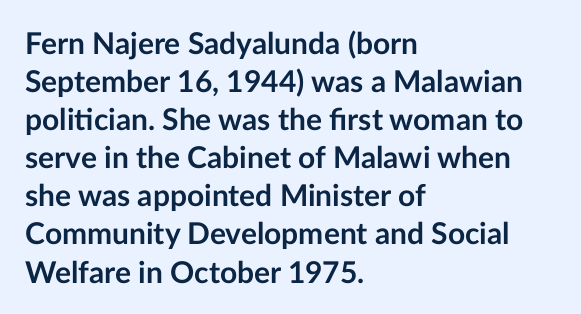
Q: Is the text bold? A: Yes.
Q: Is the text italic (slanted)? A: No, it is upright.
Q: Is the typeface a serif or a sans-serif typeface? A: Sans-serif.
Q: Is the text underlined? A: No.
Q: How is the paragraph aligned? A: Left-aligned.
Q: Is the spacing between letters normal or unusually wide? A: Normal.
Q: Is the spacing between lines tight, normal or loose? A: Normal.
Q: Width (condensed, normal, or wide)? A: Normal.
Q: Stroke contrast? A: Low.
Q: x-height? A: Medium.
Q: Monospaced? A: No.
